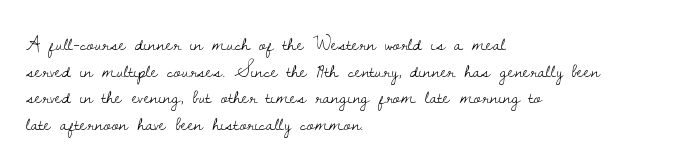
The image shows 21 px text type; set left-aligned, normal line spacing (1.27x), normal letter spacing, not underlined.
